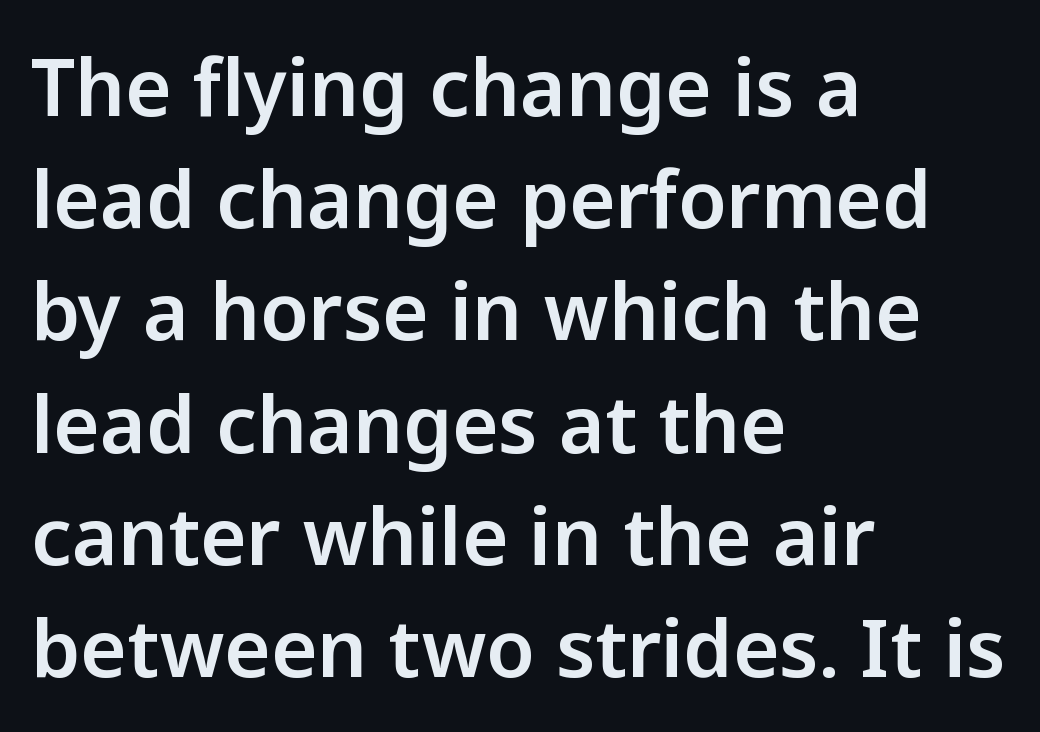
What stands out about the letter spacing? Nothing — it is the standard amount. Vertically, the passage feels balanced, rows spaced as you'd expect. The face used here is a sans, in the tradition of grotesques and geometrics. No word sits above an underline. The font's upright variant was chosen for this text.
